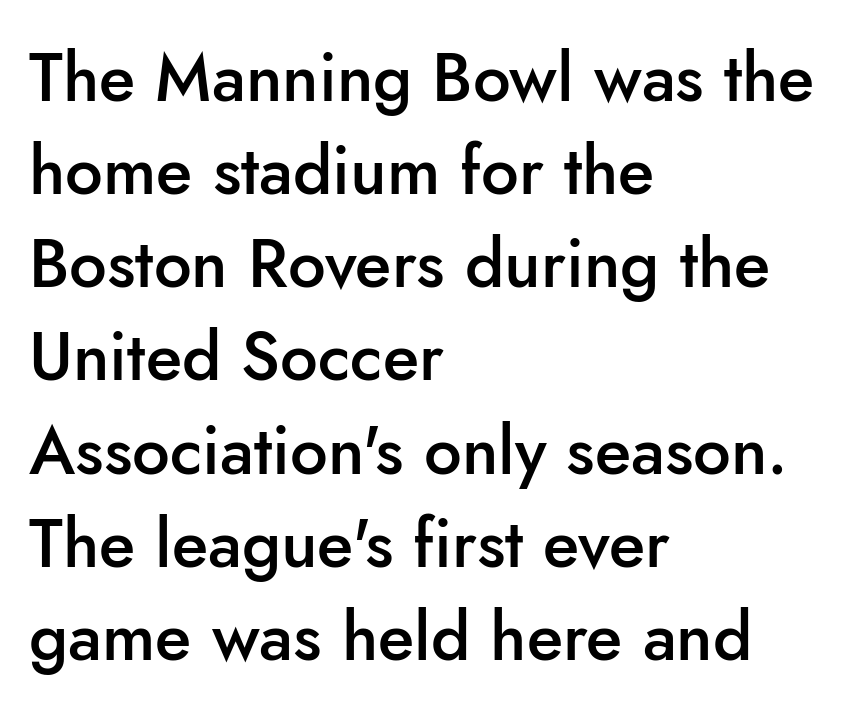
The image shows 67 px semibold sans-serif type, upright; set left-aligned, normal line spacing (1.39x), normal letter spacing, not underlined; low stroke contrast and a small x-height.
